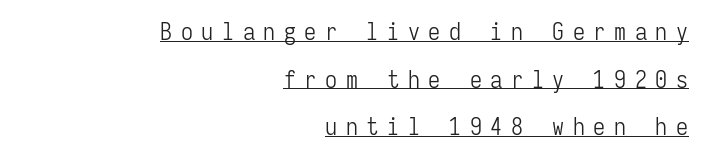
Q: Is the text bold? A: No.
Q: Is the text italic (slanted)? A: No, it is upright.
Q: Is the text underlined? A: Yes.
Q: How is the paragraph aligned? A: Right-aligned.
Q: Is the spacing between letters normal or unusually wide? A: Unusually wide.
Q: Is the spacing between lines tight, normal or loose? A: Loose.
